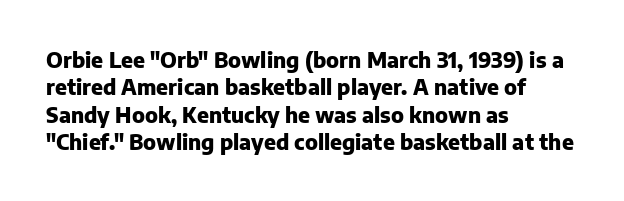
{"italic": "no", "bold": "yes", "underline": "no", "align": "left", "line_spacing": "normal", "line_spacing_ratio": 1.3, "letter_spacing": "normal", "letter_spacing_em": 0.0, "glyph_px": 21}
